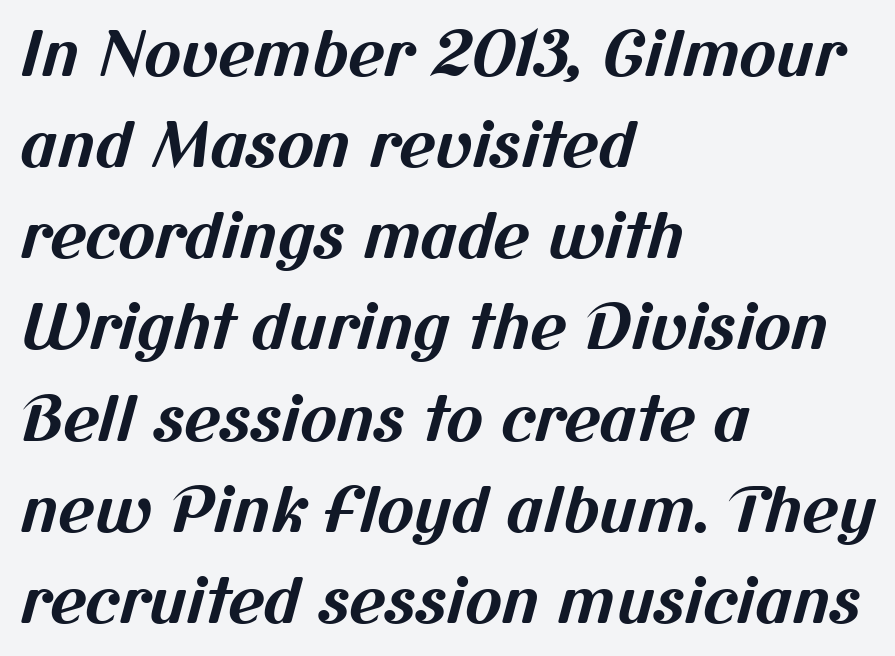
The characters look thick and weighty, a clear bold. Are there feet on the stems? There aren't — it's a sans. A typesetter would call this proportional, since set widths differ per character. Evenly set lines give the paragraph a standard silhouette. Standard letterfit; no display-style spreading of the glyphs.
